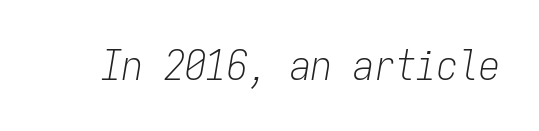
The image shows 42 px light, condensed type, italic (leaning right), monospaced; set normal letter spacing, not underlined; low stroke contrast and a medium x-height.
